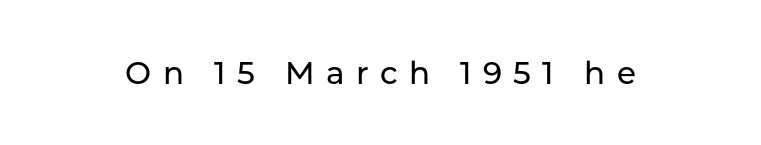
Q: Is the text italic (slanted)? A: No, it is upright.
Q: Is the typeface a serif or a sans-serif typeface? A: Sans-serif.
Q: Is the text underlined? A: No.
Q: Is the spacing between letters normal or unusually wide? A: Unusually wide.
Q: Width (condensed, normal, or wide)? A: Normal.
Q: Stroke contrast? A: Low.
Q: x-height? A: Medium.
Q: Monospaced? A: No.
